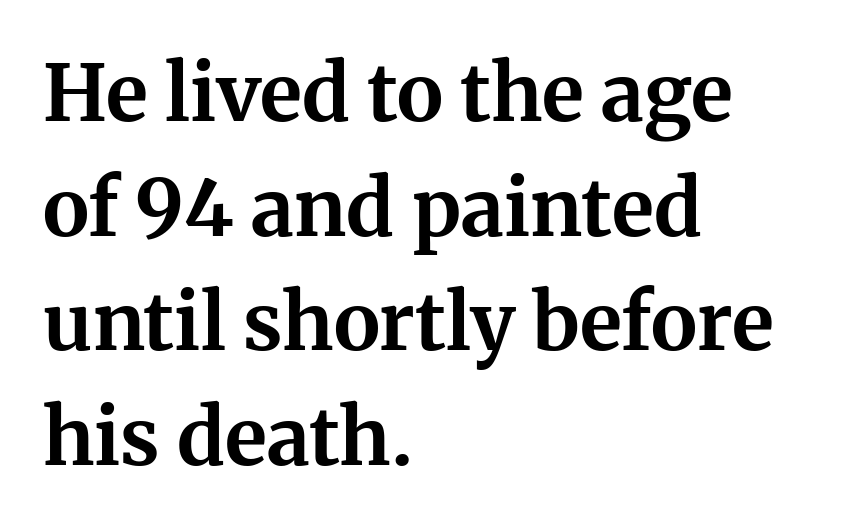
Summary of vertical rhythm: regular, with standard interline spacing. Bold? Absolutely — the strokes are thick and heavy. These lines keep a tight, regular rhythm from letter to letter. Plain, unruled lines of type.
